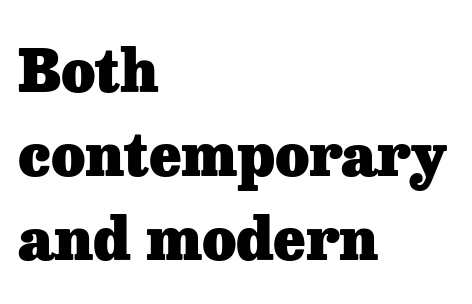
The image shows 59 px heavy serif type, upright; set left-aligned, normal line spacing (1.42x), normal letter spacing, not underlined; low stroke contrast and a medium x-height.
